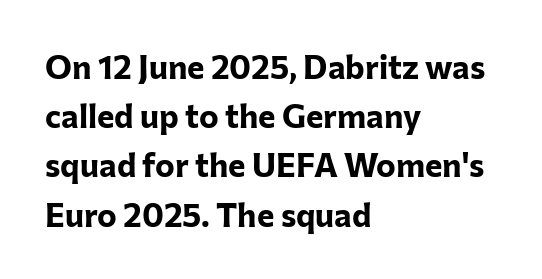
Q: Is the text bold? A: Yes.
Q: Is the text italic (slanted)? A: No, it is upright.
Q: Is the typeface a serif or a sans-serif typeface? A: Sans-serif.
Q: Is the text underlined? A: No.
Q: How is the paragraph aligned? A: Left-aligned.
Q: Is the spacing between letters normal or unusually wide? A: Normal.
Q: Is the spacing between lines tight, normal or loose? A: Normal.
Q: Width (condensed, normal, or wide)? A: Normal.
Q: Stroke contrast? A: Low.
Q: x-height? A: Medium.
Q: Monospaced? A: No.
